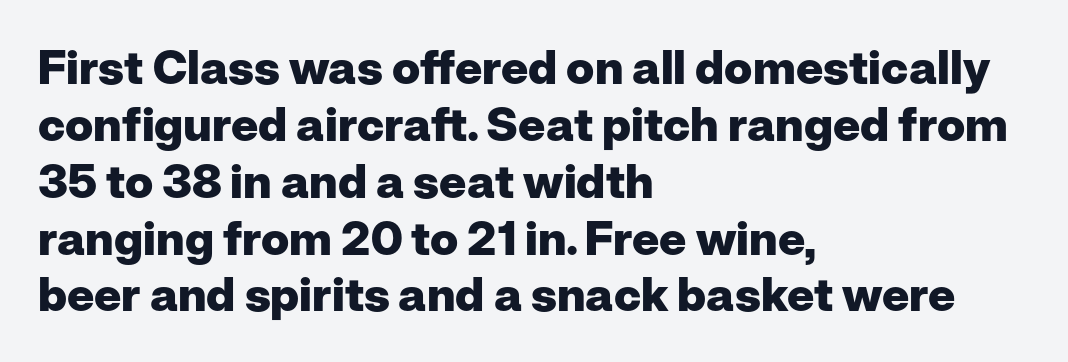
Q: Is the text bold? A: Yes.
Q: Is the text italic (slanted)? A: No, it is upright.
Q: Is the typeface a serif or a sans-serif typeface? A: Sans-serif.
Q: Is the text underlined? A: No.
Q: How is the paragraph aligned? A: Left-aligned.
Q: Is the spacing between letters normal or unusually wide? A: Normal.
Q: Width (condensed, normal, or wide)? A: Normal.
Q: Stroke contrast? A: Low.
Q: x-height? A: Medium.
Q: Monospaced? A: No.
